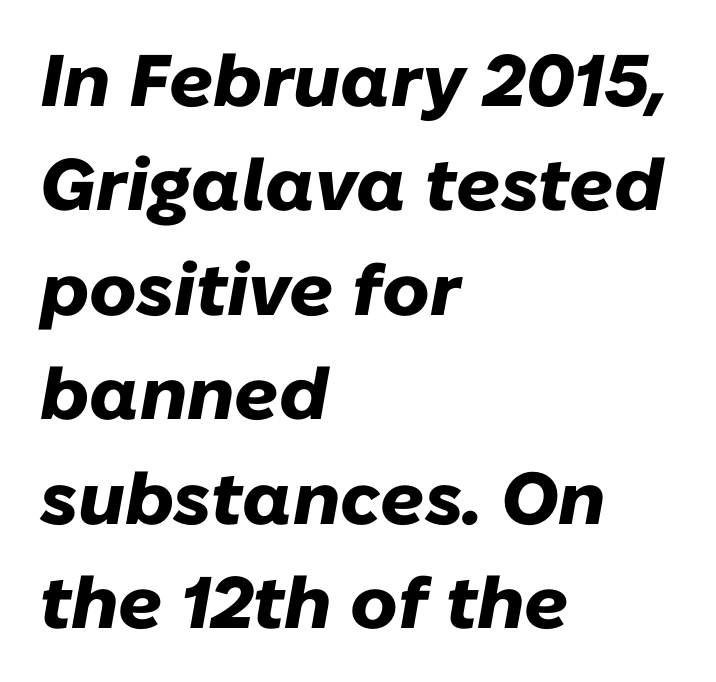
Compared with typical body copy, the letter spacing here is the same. Underlining? Definitely not there. Quick note: interline space is typical. Where is the straight margin? On the left. Do the characters align in a grid? No, the font is proportional.
